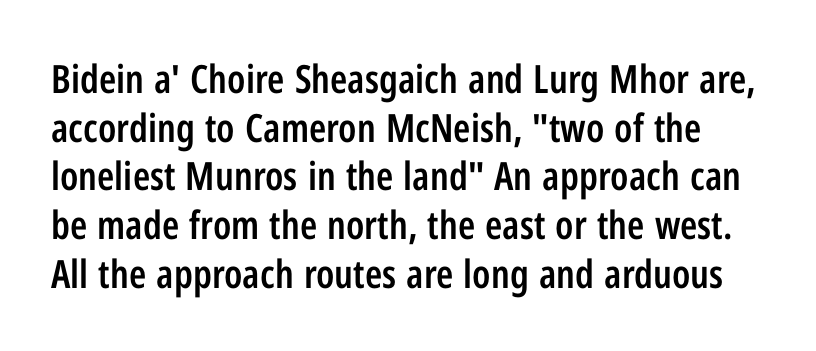
{"serif": "no", "italic": "no", "bold": "semi", "weight": "semibold", "width": "condensed", "stroke_contrast": "low", "x_height": "medium", "monospaced": "no", "underline": "no", "line_spacing": "normal", "line_spacing_ratio": 1.25, "letter_spacing": "normal", "letter_spacing_em": 0.0, "glyph_px": 39}
